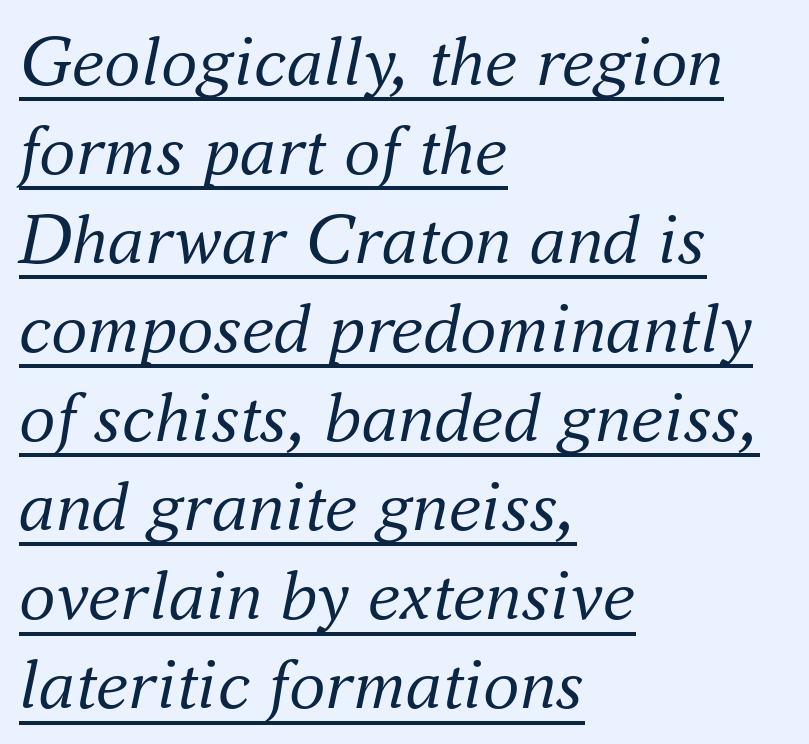
The image shows 73 px regular-weight serif type, italic (leaning right); set left-aligned, line spacing 1.22x, normal letter spacing, underlined; medium stroke contrast and a small x-height.
